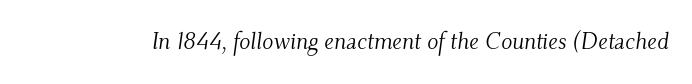
Short note: letters normally spaced. A typesetter would mark this as italic. The face looks like a standard text weight, possibly lighter. Lines of text with bare space underneath.
